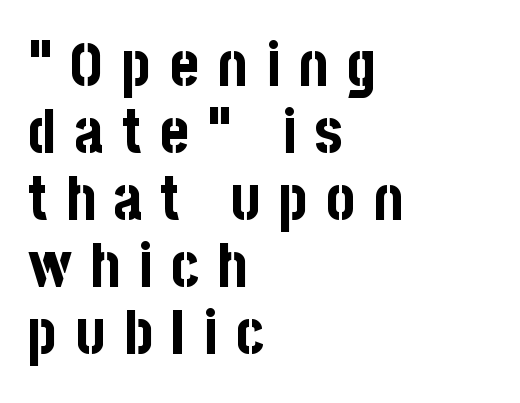
The image shows 61 px bold, condensed sans-serif type, upright; set left-aligned, tight line spacing (1.1x), unusually wide letter spacing (+0.3 em), not underlined; low stroke contrast and a large x-height.
